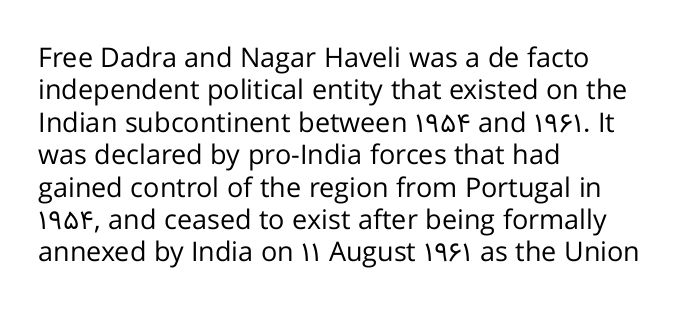
Q: Is the text bold? A: No.
Q: Is the text italic (slanted)? A: No, it is upright.
Q: Is the text underlined? A: No.
Q: How is the paragraph aligned? A: Left-aligned.
Q: Is the spacing between letters normal or unusually wide? A: Normal.
